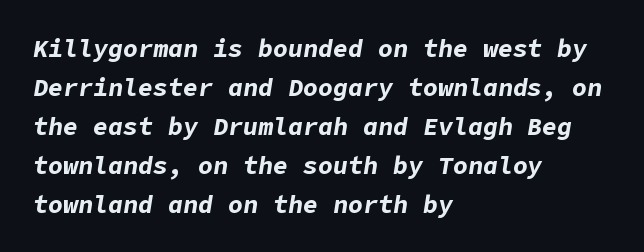
Line spacing here is normal. The text carries the slant typical of an italic or oblique font. Alignment: flush left. The zone under the glyphs is completely vacant. Students, this is bold: see how much ink each stroke carries. In terms of letterspacing, this is plain default setting.
